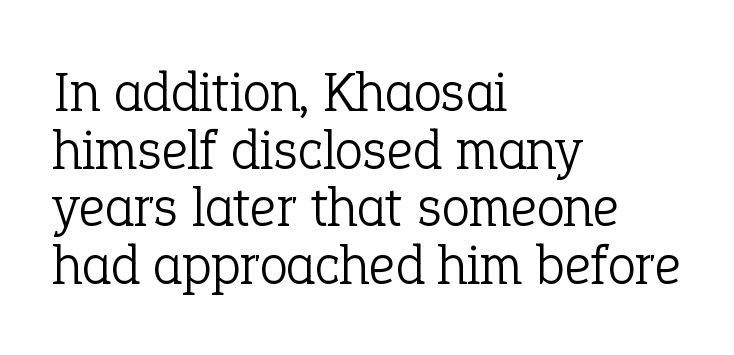
Q: Is the text bold? A: No.
Q: Is the text italic (slanted)? A: No, it is upright.
Q: Is the typeface a serif or a sans-serif typeface? A: Serif.
Q: Is the text underlined? A: No.
Q: How is the paragraph aligned? A: Left-aligned.
Q: Is the spacing between letters normal or unusually wide? A: Normal.
Q: Is the spacing between lines tight, normal or loose? A: Tight.
Q: Width (condensed, normal, or wide)? A: Normal.
Q: Stroke contrast? A: Low.
Q: x-height? A: Medium.
Q: Monospaced? A: No.
